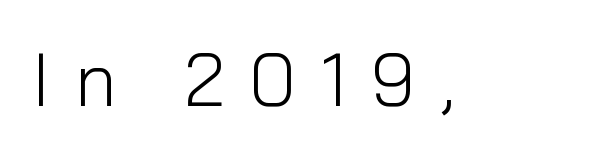
Character widths vary here, with narrow letters taking less room than wide ones. Examine the stroke ends and you'll find no serifs. The glyphs are unaccompanied by any horizontal stroke below them. The type is letterspaced generously, with wide tracking.
